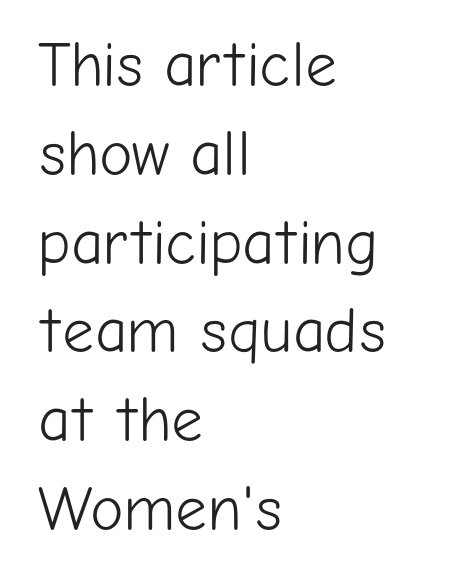
{"serif": "no", "italic": "no", "bold": "no", "weight": "light", "width": "normal", "stroke_contrast": "low", "x_height": "medium", "monospaced": "no", "underline": "no", "align": "left", "line_spacing": "normal", "line_spacing_ratio": 1.41, "letter_spacing": "normal", "letter_spacing_em": 0.0, "glyph_px": 63}
